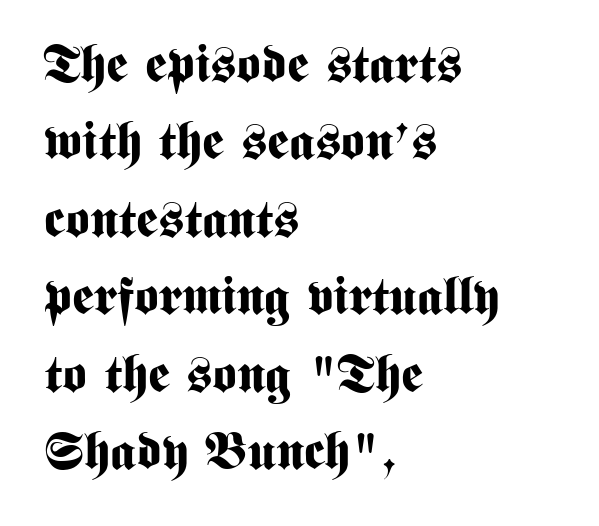
Q: Is the text bold? A: Yes.
Q: Is the text italic (slanted)? A: No, it is upright.
Q: Is the typeface a serif or a sans-serif typeface? A: Sans-serif.
Q: Is the text underlined? A: No.
Q: How is the paragraph aligned? A: Left-aligned.
Q: Is the spacing between letters normal or unusually wide? A: Normal.
Q: Is the spacing between lines tight, normal or loose? A: Normal.
Q: Width (condensed, normal, or wide)? A: Condensed.
Q: Stroke contrast? A: Medium.
Q: x-height? A: Medium.
Q: Monospaced? A: No.
